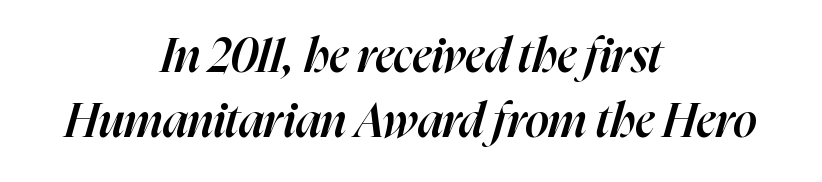
Q: Is the text bold? A: Semi-bold.
Q: Is the text italic (slanted)? A: Yes, it leans right by about 16 degrees.
Q: Is the text underlined? A: No.
Q: How is the paragraph aligned? A: Centered.
Q: Is the spacing between letters normal or unusually wide? A: Normal.
Q: Is the spacing between lines tight, normal or loose? A: Normal.
Q: Width (condensed, normal, or wide)? A: Normal.
Q: Stroke contrast? A: High.
Q: x-height? A: Medium.
Q: Monospaced? A: No.
